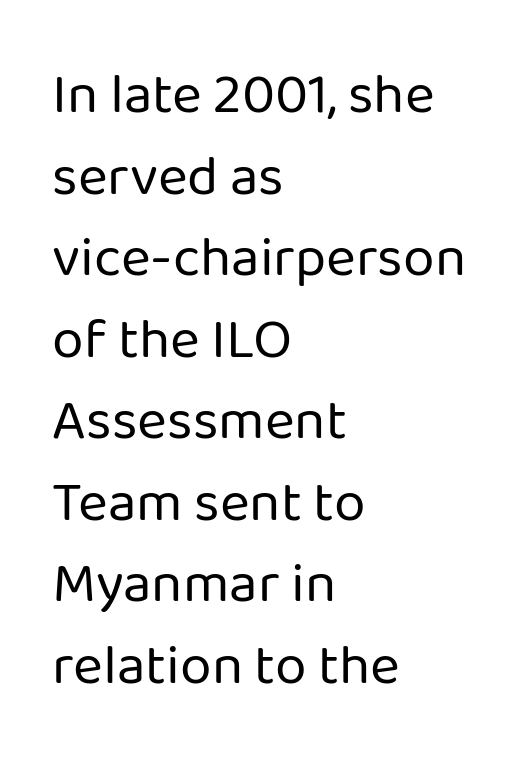
The image shows 57 px regular-weight sans-serif type, upright; set left-aligned, normal line spacing (1.43x), normal letter spacing, not underlined; low stroke contrast and a medium x-height.
